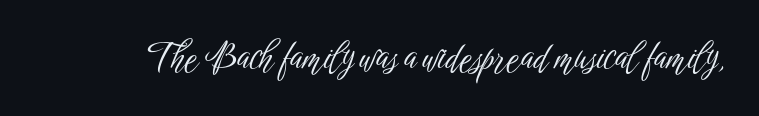
{"serif": "no", "bold": "no", "weight": "light", "width": "condensed", "stroke_contrast": "low", "x_height": "medium", "monospaced": "no", "underline": "no", "letter_spacing": "normal", "letter_spacing_em": 0.0, "glyph_px": 36}
